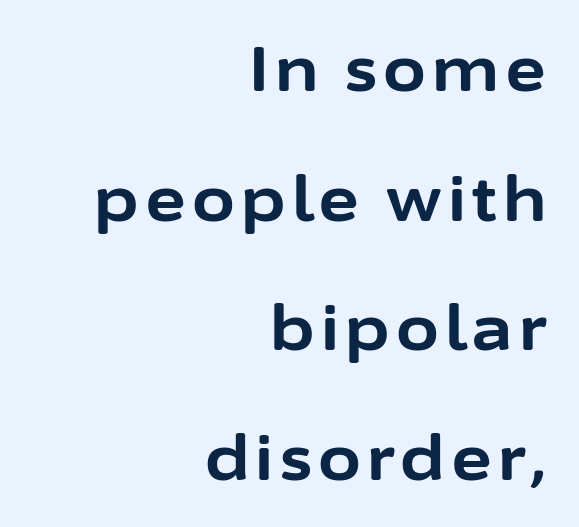
Q: Is the text bold? A: Yes.
Q: Is the text italic (slanted)? A: No, it is upright.
Q: Is the typeface a serif or a sans-serif typeface? A: Sans-serif.
Q: Is the text underlined? A: No.
Q: How is the paragraph aligned? A: Right-aligned.
Q: Is the spacing between lines tight, normal or loose? A: Loose.
Q: Width (condensed, normal, or wide)? A: Normal.
Q: Stroke contrast? A: Low.
Q: x-height? A: Medium.
Q: Monospaced? A: No.
